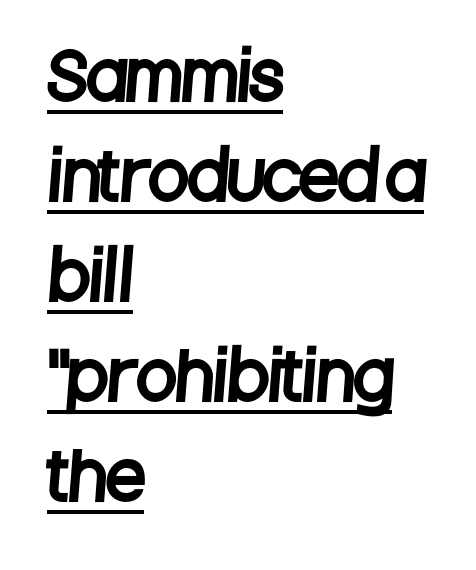
Q: Is the typeface a serif or a sans-serif typeface? A: Sans-serif.
Q: Is the text underlined? A: Yes.
Q: How is the paragraph aligned? A: Left-aligned.
Q: Is the spacing between letters normal or unusually wide? A: Normal.
Q: Is the spacing between lines tight, normal or loose? A: Normal.
Q: Width (condensed, normal, or wide)? A: Condensed.
Q: Stroke contrast? A: Low.
Q: x-height? A: Large.
Q: Monospaced? A: No.
